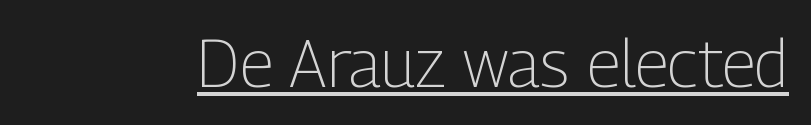
Q: Is the text bold? A: No.
Q: Is the text italic (slanted)? A: No, it is upright.
Q: Is the typeface a serif or a sans-serif typeface? A: Sans-serif.
Q: Is the text underlined? A: Yes.
Q: Is the spacing between letters normal or unusually wide? A: Normal.
Q: Width (condensed, normal, or wide)? A: Condensed.
Q: Stroke contrast? A: Low.
Q: x-height? A: Medium.
Q: Monospaced? A: No.
